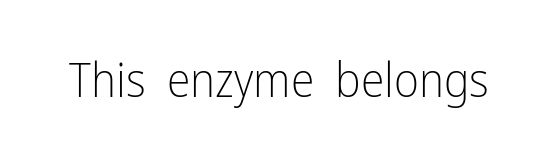
Q: Is the text bold? A: No.
Q: Is the text italic (slanted)? A: No, it is upright.
Q: Is the typeface a serif or a sans-serif typeface? A: Sans-serif.
Q: Is the text underlined? A: No.
Q: Is the spacing between letters normal or unusually wide? A: Normal.
Q: Width (condensed, normal, or wide)? A: Condensed.
Q: Stroke contrast? A: Low.
Q: x-height? A: Medium.
Q: Monospaced? A: No.
